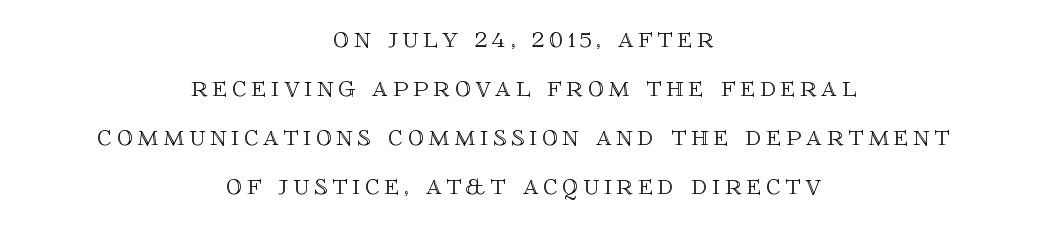
{"italic": "no", "width": "normal", "x_height": "large", "monospaced": "no", "underline": "no", "align": "center", "line_spacing": "normal", "line_spacing_ratio": 1.58, "glyph_px": 31}
